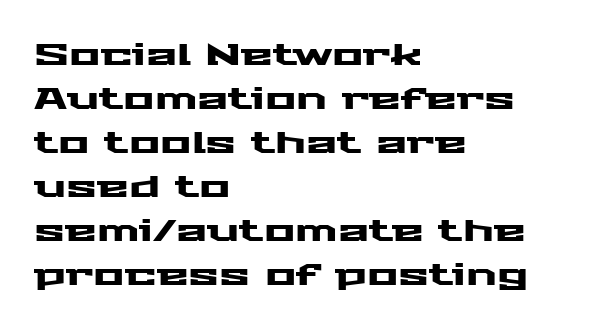
Q: Is the text italic (slanted)? A: No, it is upright.
Q: Is the typeface a serif or a sans-serif typeface? A: Sans-serif.
Q: Is the text underlined? A: No.
Q: How is the paragraph aligned? A: Left-aligned.
Q: Is the spacing between letters normal or unusually wide? A: Normal.
Q: Is the spacing between lines tight, normal or loose? A: Normal.
Q: Width (condensed, normal, or wide)? A: Wide.
Q: Stroke contrast? A: Medium.
Q: x-height? A: Medium.
Q: Monospaced? A: No.
